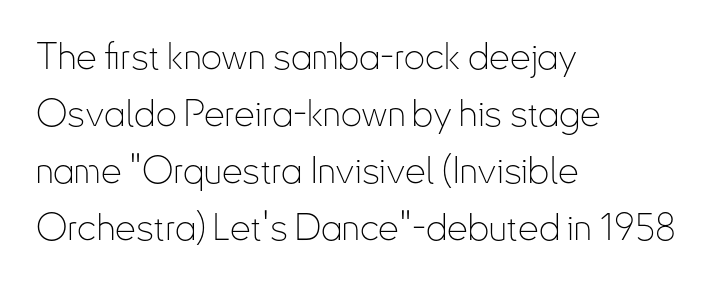
Q: Is the text bold? A: No.
Q: Is the text italic (slanted)? A: No, it is upright.
Q: Is the typeface a serif or a sans-serif typeface? A: Sans-serif.
Q: Is the text underlined? A: No.
Q: How is the paragraph aligned? A: Left-aligned.
Q: Is the spacing between letters normal or unusually wide? A: Normal.
Q: Is the spacing between lines tight, normal or loose? A: Normal.
Q: Width (condensed, normal, or wide)? A: Condensed.
Q: Stroke contrast? A: Low.
Q: x-height? A: Small.
Q: Monospaced? A: No.
